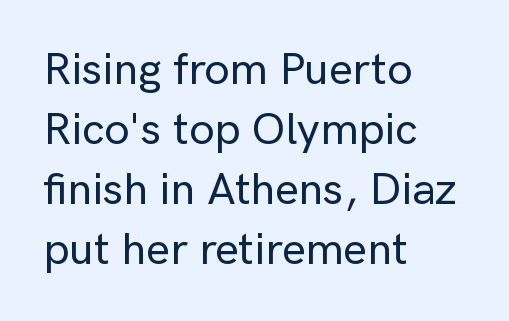
The image shows 45 px sans-serif type, upright; set left-aligned, normal line spacing (1.33x), normal letter spacing, not underlined; low stroke contrast and a medium x-height.
